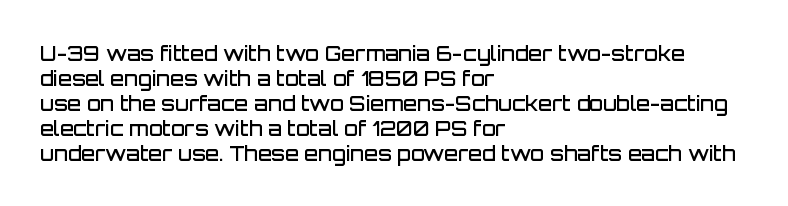
{"italic": "no", "bold": "semi", "underline": "no", "align": "left", "line_spacing": "normal", "line_spacing_ratio": 1.25, "letter_spacing": "normal", "letter_spacing_em": 0.0, "glyph_px": 20}
